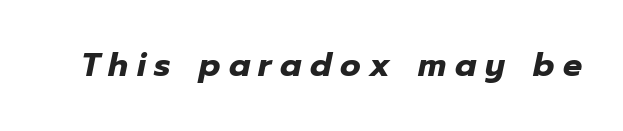
Does the weight exceed regular? Yes, all the way to bold. Substantial extra tracking has been applied to these lines. Lines of text with bare space underneath. Here the designer chose a conventional face with non-uniform glyph widths.
